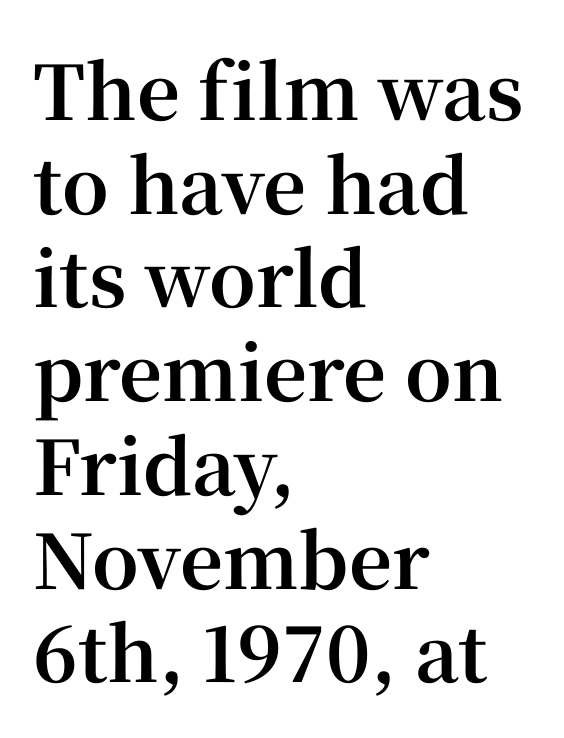
Q: Is the text bold? A: Yes.
Q: Is the text italic (slanted)? A: No, it is upright.
Q: Is the typeface a serif or a sans-serif typeface? A: Serif.
Q: Is the text underlined? A: No.
Q: How is the paragraph aligned? A: Left-aligned.
Q: Is the spacing between letters normal or unusually wide? A: Normal.
Q: Is the spacing between lines tight, normal or loose? A: Normal.
Q: Width (condensed, normal, or wide)? A: Normal.
Q: Stroke contrast? A: High.
Q: x-height? A: Medium.
Q: Monospaced? A: No.
